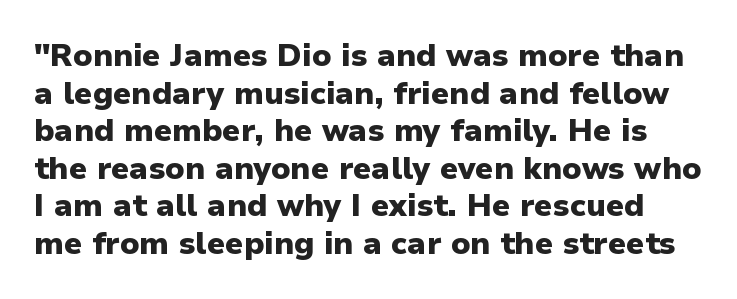
Q: Is the text bold? A: Yes.
Q: Is the text italic (slanted)? A: No, it is upright.
Q: Is the typeface a serif or a sans-serif typeface? A: Sans-serif.
Q: Is the text underlined? A: No.
Q: Is the spacing between letters normal or unusually wide? A: Normal.
Q: Width (condensed, normal, or wide)? A: Normal.
Q: Stroke contrast? A: Low.
Q: x-height? A: Medium.
Q: Monospaced? A: No.
